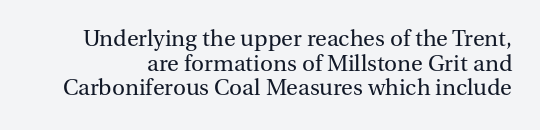
Q: Is the text bold? A: No.
Q: Is the text italic (slanted)? A: No, it is upright.
Q: Is the text underlined? A: No.
Q: Is the spacing between letters normal or unusually wide? A: Normal.
Q: Is the spacing between lines tight, normal or loose? A: Tight.
